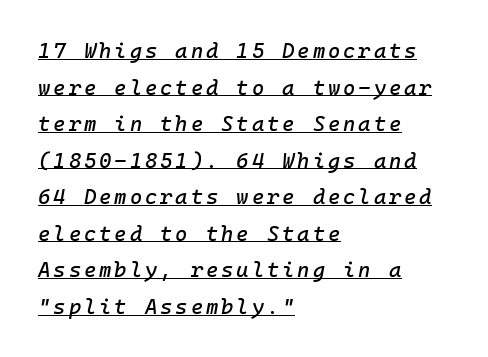
Decoration check: the copy is underlined. The whole block is typeset with a tilt. Caption: multi-line text, flush left, ragged right.
